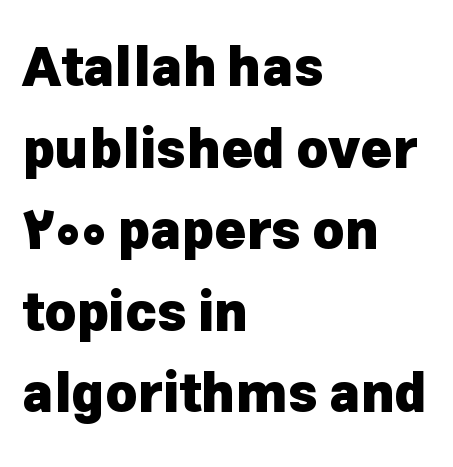
Summary of vertical rhythm: regular, with standard interline spacing. Plenty of ink on the page — the face is bold. No italicization has been applied; the sample stays upright. The setting favours the left margin, as ordinary paragraphs usually do. The type is set solid horizontally, with unmodified tracking. You could not count columns in this text — the font is proportionally spaced.
